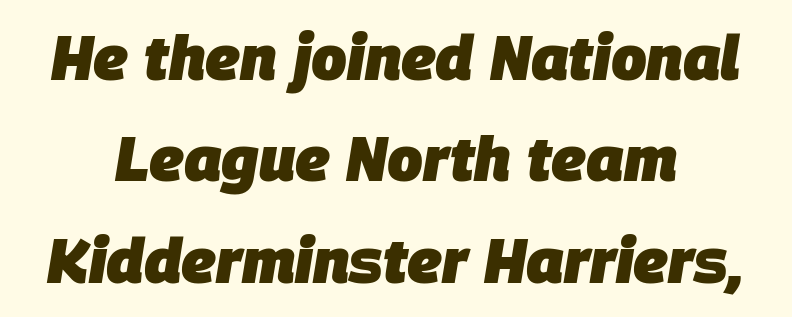
The image shows 63 px heavy type, italic (leaning right); set centered, normal line spacing (1.61x), normal letter spacing, not underlined; low stroke contrast and a large x-height.
